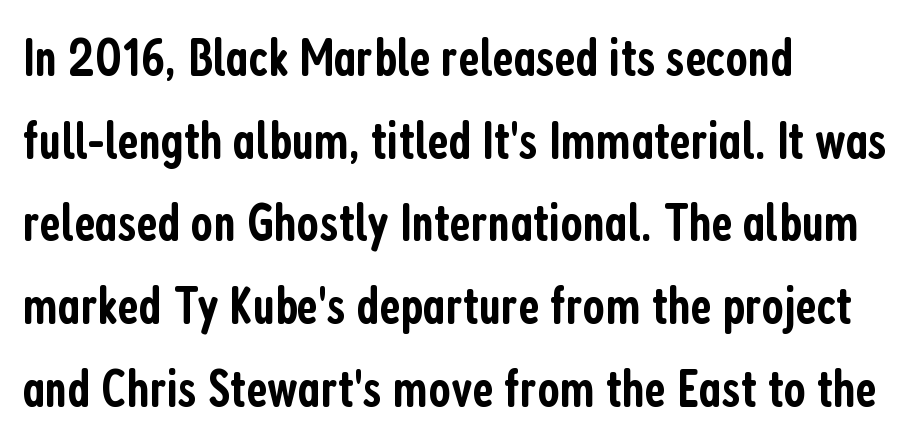
The image shows 53 px semibold, condensed sans-serif type, upright; set left-aligned, normal line spacing (1.56x), normal letter spacing, not underlined; low stroke contrast and a medium x-height.
